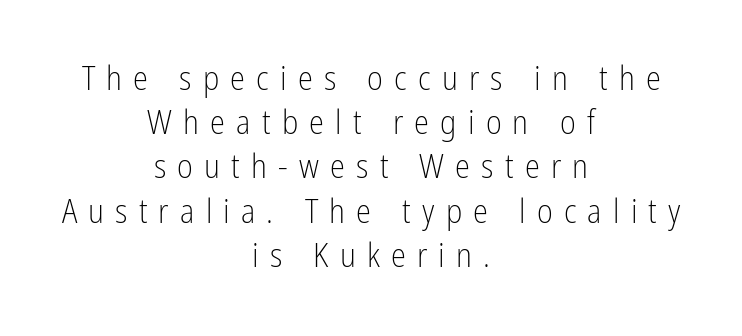
The image shows 34 px light, condensed sans-serif type, upright; set centered, normal line spacing (1.3x), unusually wide letter spacing (+0.33 em), not underlined; low stroke contrast and a medium x-height.
